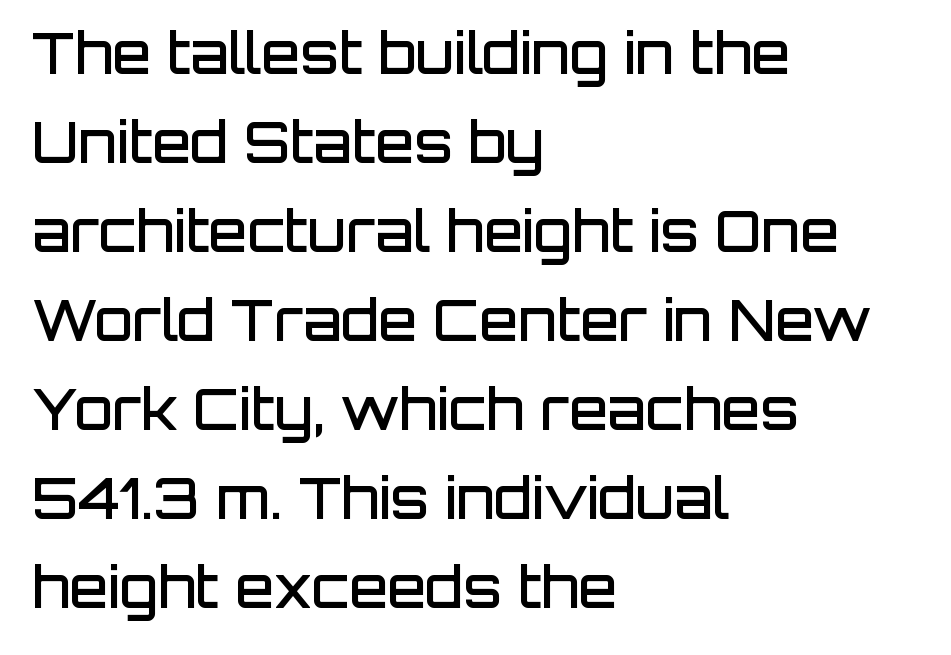
Note the varied advance widths — an 'i' is clearly narrower than an 'm'. Bold? Not quite — semibold, heavier than regular but stopping short. Line beginnings align vertically; line endings do not. Compared with typical paragraphs, the rows here are spaced about the same.
